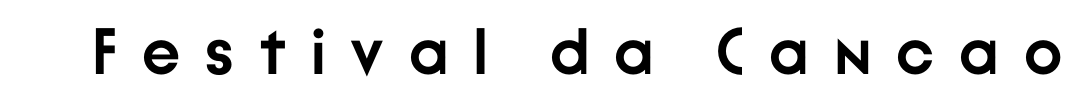
{"serif": "no", "italic": "no", "bold": "yes", "weight": "semibold", "width": "normal", "stroke_contrast": "low", "x_height": "medium", "monospaced": "no", "underline": "no", "letter_spacing": "wide", "letter_spacing_em": 0.38, "glyph_px": 65}
